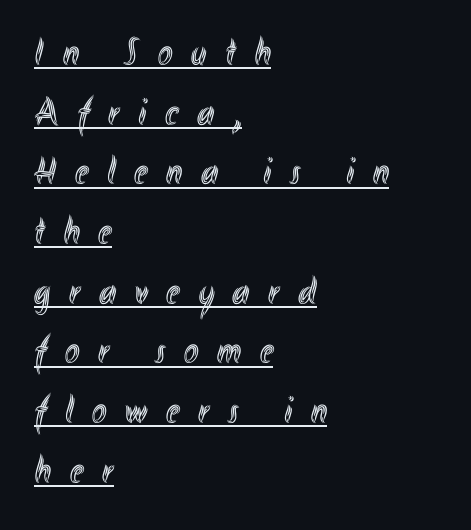
The image shows 39 px condensed type; set left-aligned, normal line spacing (1.53x), unusually wide letter spacing (+0.48 em), underlined; a small x-height.
